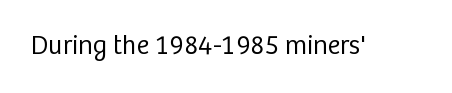
Q: Is the text bold? A: No.
Q: Is the text italic (slanted)? A: No, it is upright.
Q: Is the text underlined? A: No.
Q: Is the spacing between letters normal or unusually wide? A: Normal.
